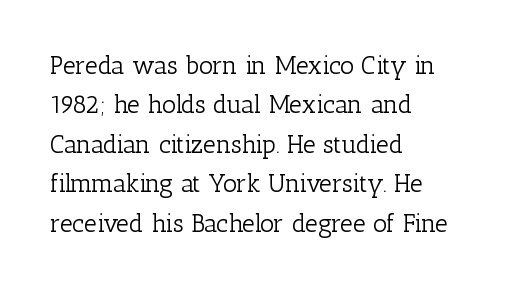
The image shows 25 px text type, upright; set left-aligned, normal line spacing (1.58x), normal letter spacing, not underlined.
